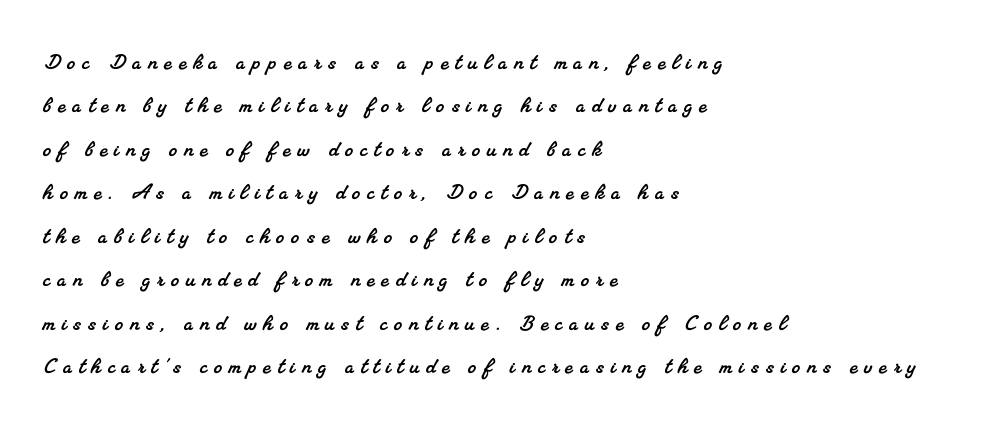
The image shows 26 px text type; set left-aligned, normal line spacing (1.67x), unusually wide letter spacing (+0.27 em), not underlined.
